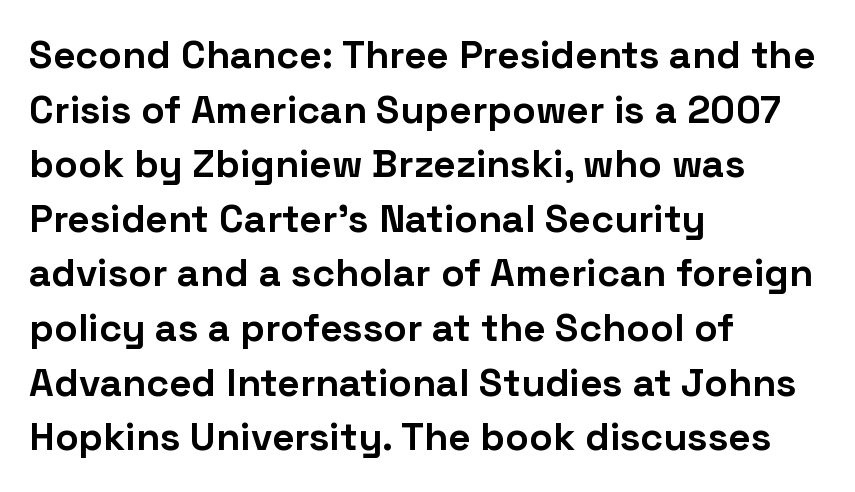
The face used here is proportionally spaced, like ordinary book or web type. The ragged edge is on the right, which tells us the setting is flush left. The rendering uses a moderate line-height, typical for paragraphs. Note: no serifs on the glyphs.
